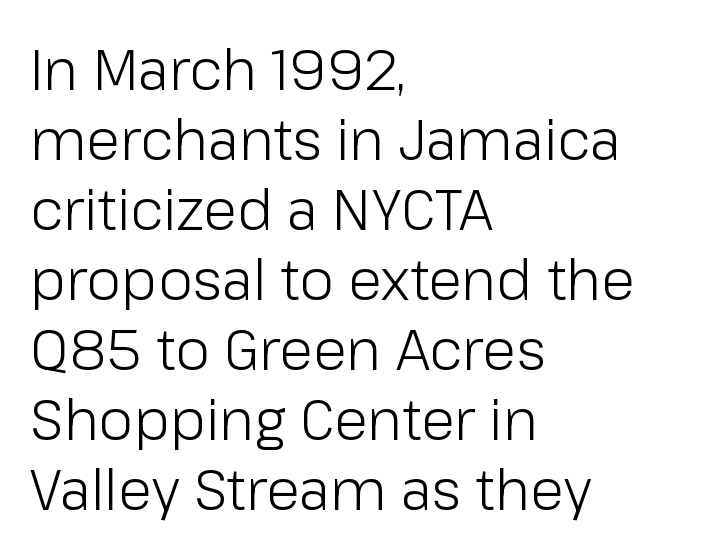
The line-height multiplier appears to be the usual default. The type sits square on the baseline with zero lean. The text was rendered using a sans face with plain stroke endings. Anything drawn beneath the words? Only blank space.
